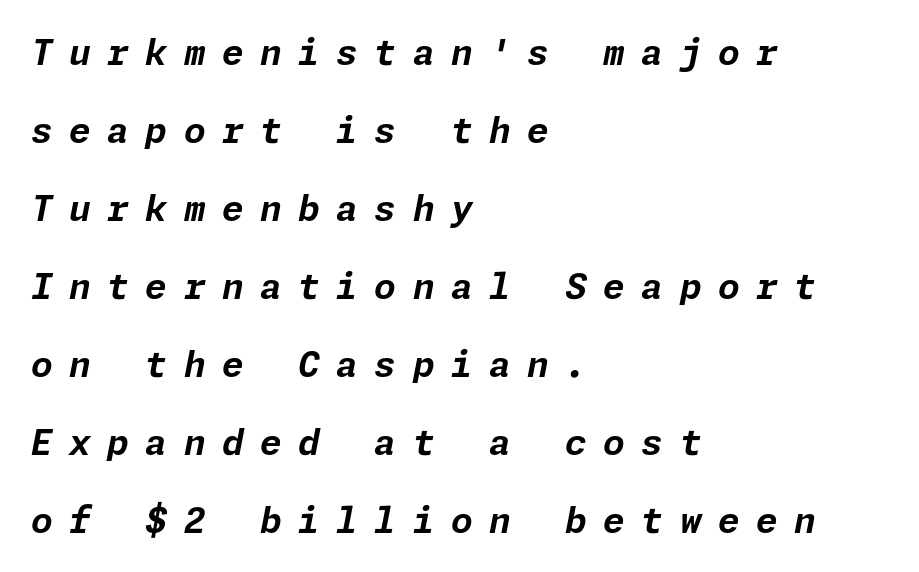
The image shows 35 px bold type, italic (leaning right); set left-aligned, loose line spacing (2.23x), unusually wide letter spacing (+0.47 em), not underlined; low stroke contrast and a medium x-height.
